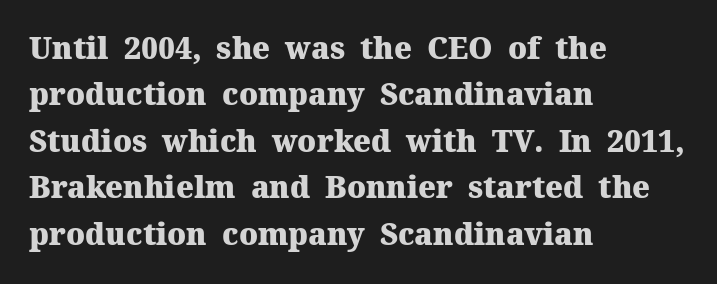
The image shows 30 px heavy serif type, upright; set left-aligned, normal line spacing (1.55x), normal letter spacing, not underlined; medium stroke contrast and a medium x-height.
